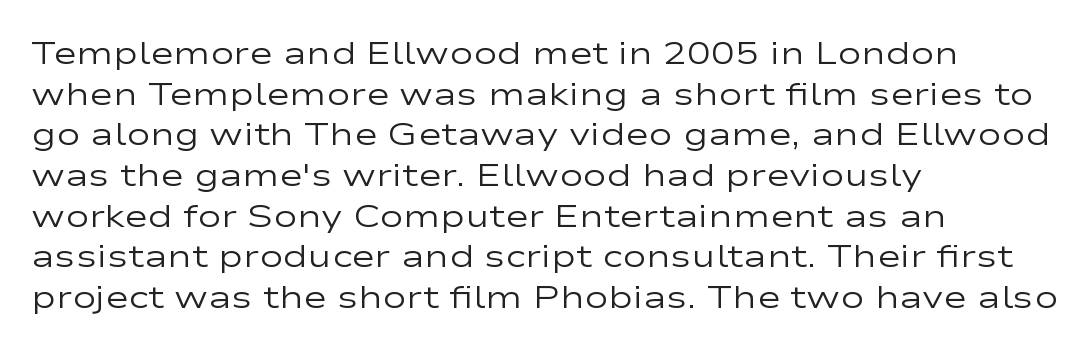
The weight would be labelled regular, book, light, or lighter still. The block of text has a typical density, with ordinary space between rows. The face used here is a sans, in the tradition of grotesques and geometrics. The specimen omits any rule beneath the text block's lines. Note the varied advance widths — an 'i' is clearly narrower than an 'm'.
